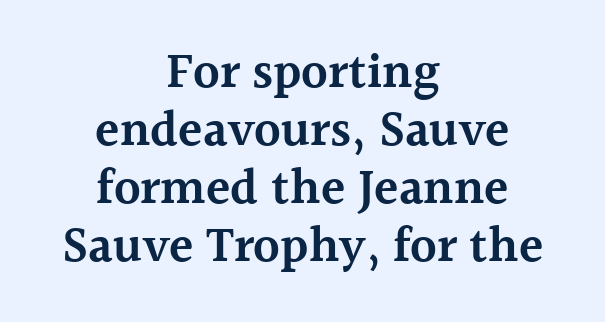
{"serif": "yes", "italic": "no", "bold": "semi", "weight": "semibold", "width": "normal", "x_height": "medium", "monospaced": "no", "underline": "no", "align": "center", "line_spacing_ratio": 1.16, "letter_spacing": "normal", "letter_spacing_em": 0.0, "glyph_px": 50}
